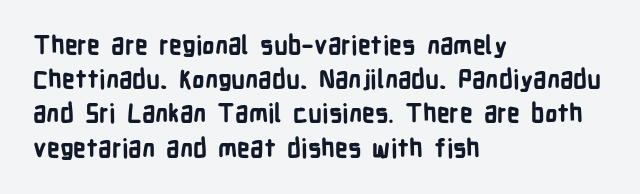
{"italic": "no", "bold": "yes", "underline": "no", "align": "left", "line_spacing": "normal", "line_spacing_ratio": 1.37, "letter_spacing": "normal", "letter_spacing_em": 0.0, "glyph_px": 25}
